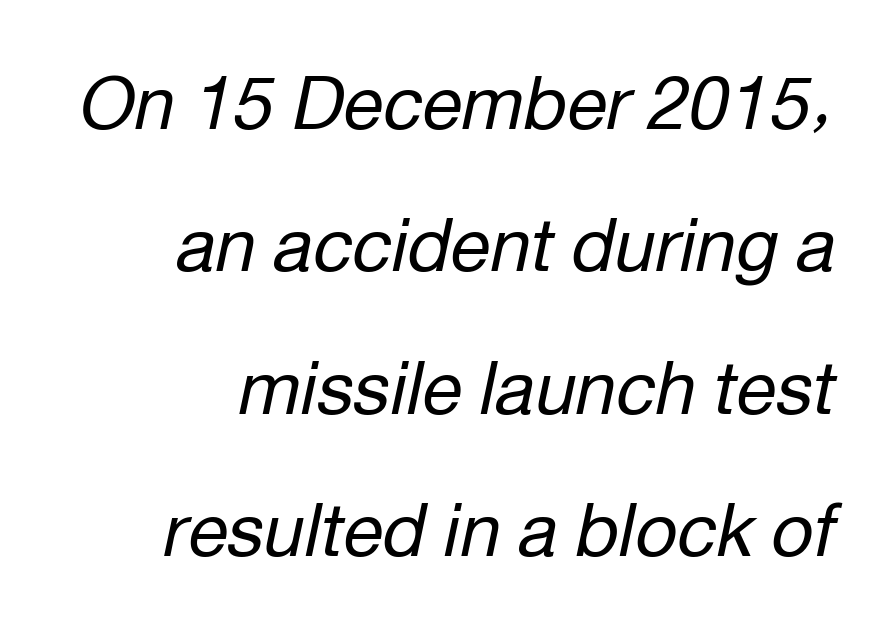
Q: Is the text bold? A: No.
Q: Is the text italic (slanted)? A: Yes, it leans right by about 12 degrees.
Q: Is the text underlined? A: No.
Q: How is the paragraph aligned? A: Right-aligned.
Q: Is the spacing between letters normal or unusually wide? A: Normal.
Q: Is the spacing between lines tight, normal or loose? A: Loose.
Q: Width (condensed, normal, or wide)? A: Normal.
Q: Stroke contrast? A: Low.
Q: x-height? A: Medium.
Q: Monospaced? A: No.
